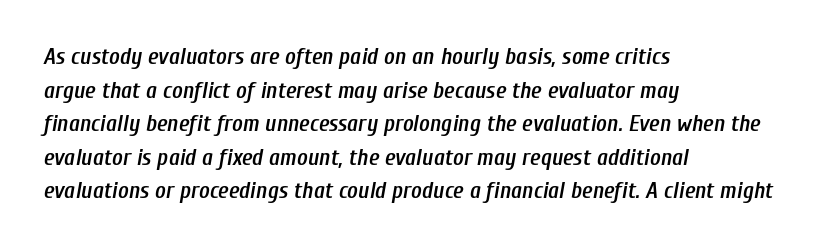
{"italic": "yes", "lean": "right", "slant_degrees": 10, "bold": "semi", "underline": "no", "align": "left", "line_spacing": "normal", "line_spacing_ratio": 1.46, "letter_spacing": "normal", "letter_spacing_em": 0.0, "glyph_px": 23}
